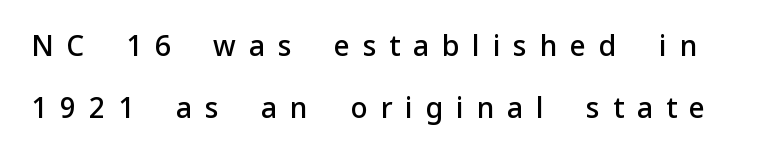
{"serif": "no", "italic": "no", "bold": "semi", "weight": "semibold", "width": "normal", "stroke_contrast": "low", "x_height": "medium", "monospaced": "no", "underline": "no", "line_spacing": "loose", "line_spacing_ratio": 2.2, "letter_spacing": "wide", "letter_spacing_em": 0.46, "glyph_px": 28}
